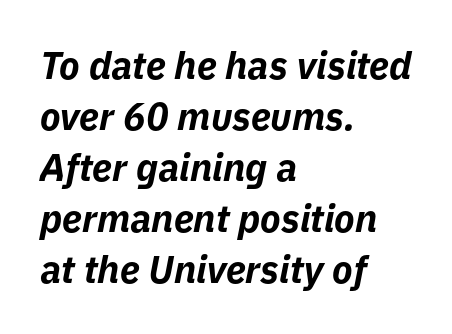
{"italic": "yes", "lean": "right", "slant_degrees": 11, "bold": "yes", "weight": "bold", "width": "normal", "stroke_contrast": "low", "x_height": "medium", "monospaced": "no", "underline": "no", "align": "left", "line_spacing": "normal", "line_spacing_ratio": 1.34, "letter_spacing": "normal", "letter_spacing_em": 0.0, "glyph_px": 38}
